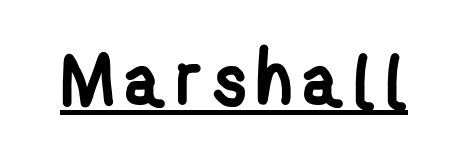
{"serif": "no", "bold": "yes", "weight": "semibold", "width": "condensed", "stroke_contrast": "low", "x_height": "medium", "monospaced": "no", "underline": "yes", "glyph_px": 73}
